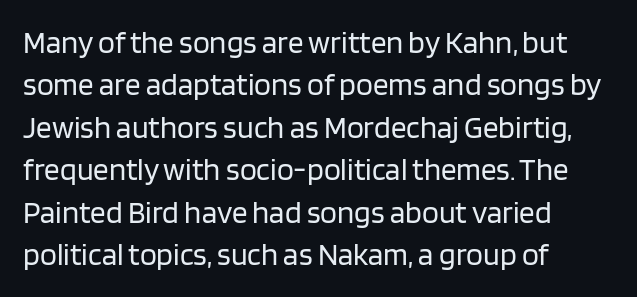
The tracking reads as untouched default to a designer's eye. How would I describe the line gaps? Plain and ordinary. A clean baseline with only descenders dipping below it. Quick note: not italic, upright. Here the designer chose a conventional face with non-uniform glyph widths.
